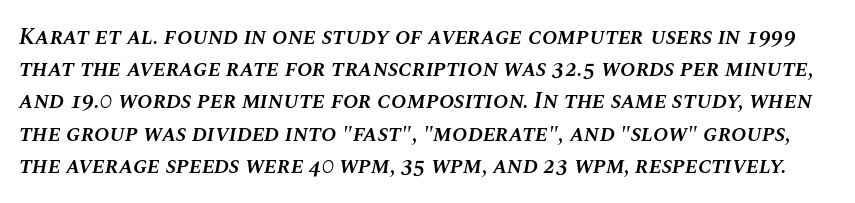
Q: Is the text bold? A: Semi-bold.
Q: Is the text italic (slanted)? A: Yes, it leans right by about 10 degrees.
Q: Is the text underlined? A: No.
Q: Is the spacing between letters normal or unusually wide? A: Normal.
Q: Is the spacing between lines tight, normal or loose? A: Normal.
